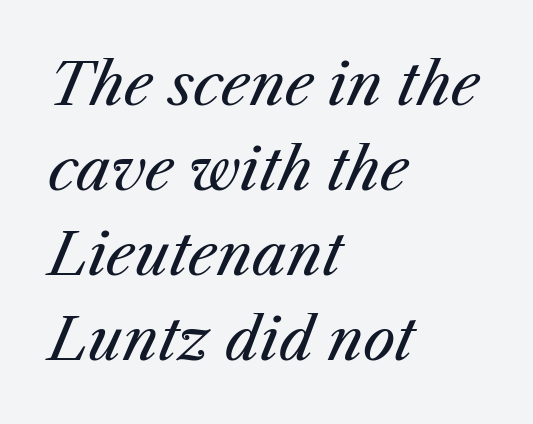
Q: Is the text bold? A: No.
Q: Is the text italic (slanted)? A: Yes, it leans right by about 25 degrees.
Q: Is the text underlined? A: No.
Q: How is the paragraph aligned? A: Left-aligned.
Q: Is the spacing between letters normal or unusually wide? A: Normal.
Q: Is the spacing between lines tight, normal or loose? A: Normal.
Q: Width (condensed, normal, or wide)? A: Normal.
Q: Stroke contrast? A: Medium.
Q: x-height? A: Medium.
Q: Monospaced? A: No.
